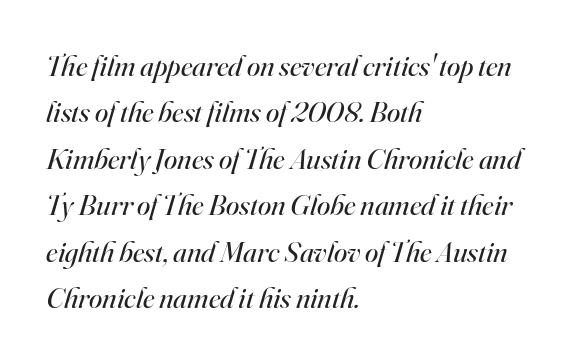
The image shows 30 px regular-weight serif type, italic (leaning right); set left-aligned, normal line spacing (1.55x), normal letter spacing, not underlined; high stroke contrast and a small x-height.
